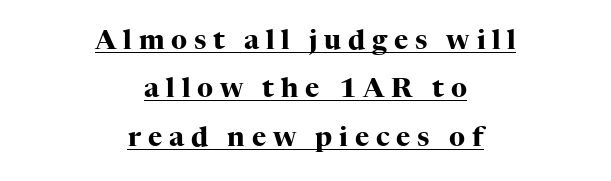
When letters stand straight like this, we call the style roman or upright. Casual observation: everything's sitting right in the middle. Caption: lettering with a line underneath. In terms of letterspacing, this is a distinctly airy, spread setting.
